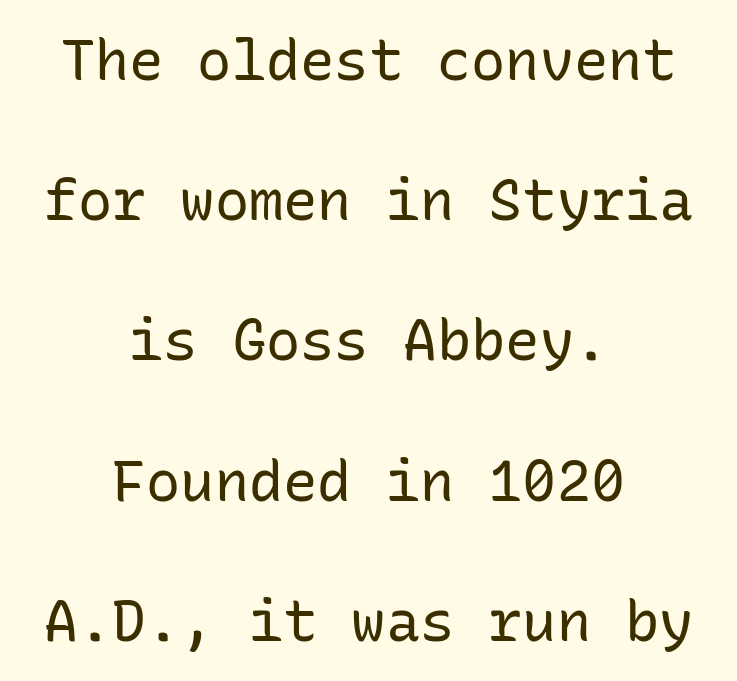
Q: Is the text bold? A: No.
Q: Is the text italic (slanted)? A: No, it is upright.
Q: Is the typeface a serif or a sans-serif typeface? A: Sans-serif.
Q: Is the text underlined? A: No.
Q: How is the paragraph aligned? A: Centered.
Q: Is the spacing between letters normal or unusually wide? A: Normal.
Q: Is the spacing between lines tight, normal or loose? A: Loose.
Q: Width (condensed, normal, or wide)? A: Normal.
Q: Stroke contrast? A: Low.
Q: x-height? A: Medium.
Q: Monospaced? A: Yes.
